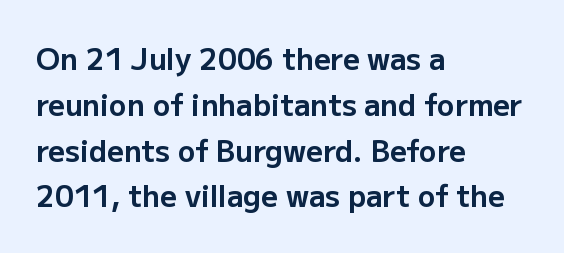
Horizontally, the lines are justified to the leading edge only. No feet cap the strokes, marking this as sans-serif type. Does the weight exceed regular? Yes, all the way to bold. No extra tracking has been applied to these lines. Clear beneath every line of the passage.
